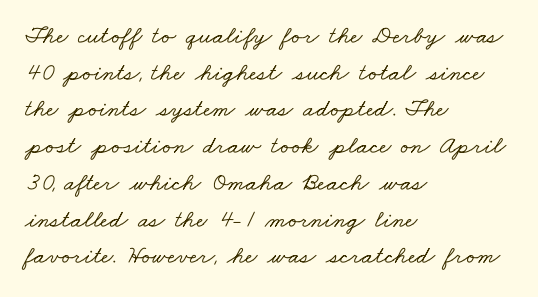
{"underline": "no", "align": "left", "line_spacing": "normal", "line_spacing_ratio": 1.47, "letter_spacing": "normal", "letter_spacing_em": 0.0, "glyph_px": 25}
